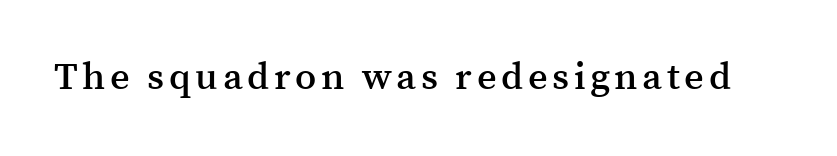
The image shows 38 px semibold serif type, upright; set not underlined; medium stroke contrast and a medium x-height.
